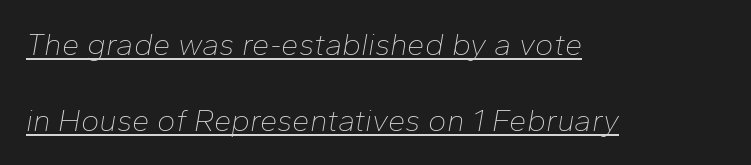
Q: Is the text bold? A: No.
Q: Is the text italic (slanted)? A: Yes, it leans right by about 10 degrees.
Q: Is the text underlined? A: Yes.
Q: How is the paragraph aligned? A: Left-aligned.
Q: Is the spacing between letters normal or unusually wide? A: Normal.
Q: Is the spacing between lines tight, normal or loose? A: Loose.
Q: Width (condensed, normal, or wide)? A: Normal.
Q: Stroke contrast? A: Low.
Q: x-height? A: Medium.
Q: Monospaced? A: No.
